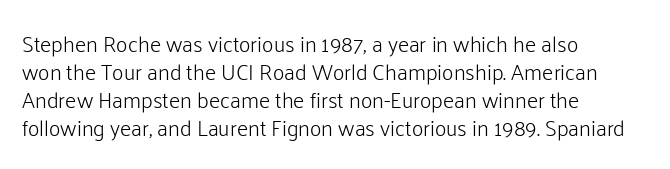
{"italic": "no", "bold": "no", "underline": "no", "align": "left", "line_spacing": "normal", "line_spacing_ratio": 1.27, "letter_spacing": "normal", "letter_spacing_em": 0.0, "glyph_px": 22}
